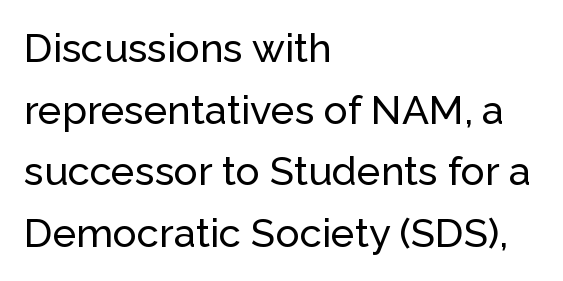
Q: Is the text italic (slanted)? A: No, it is upright.
Q: Is the typeface a serif or a sans-serif typeface? A: Sans-serif.
Q: Is the text underlined? A: No.
Q: How is the paragraph aligned? A: Left-aligned.
Q: Is the spacing between letters normal or unusually wide? A: Normal.
Q: Is the spacing between lines tight, normal or loose? A: Normal.
Q: Width (condensed, normal, or wide)? A: Normal.
Q: Stroke contrast? A: Low.
Q: x-height? A: Medium.
Q: Monospaced? A: No.
